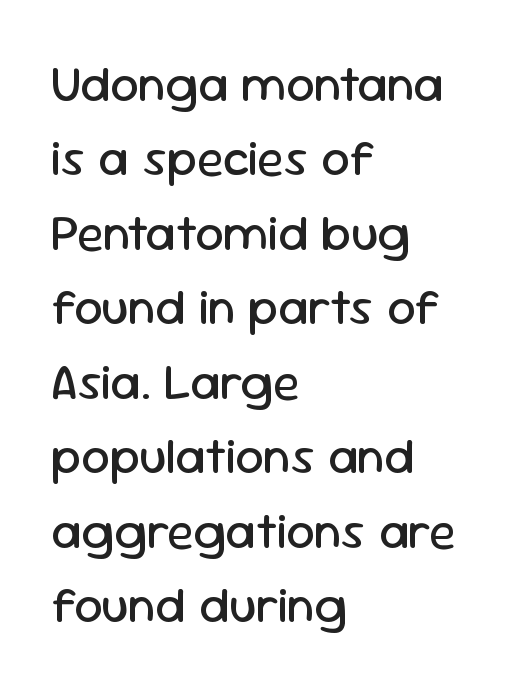
Q: Is the text bold? A: No.
Q: Is the text italic (slanted)? A: No, it is upright.
Q: Is the typeface a serif or a sans-serif typeface? A: Sans-serif.
Q: Is the text underlined? A: No.
Q: How is the paragraph aligned? A: Left-aligned.
Q: Is the spacing between letters normal or unusually wide? A: Normal.
Q: Is the spacing between lines tight, normal or loose? A: Normal.
Q: Width (condensed, normal, or wide)? A: Normal.
Q: Stroke contrast? A: Low.
Q: x-height? A: Medium.
Q: Monospaced? A: No.
